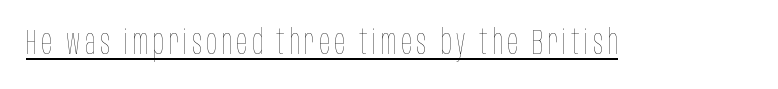
{"italic": "no", "bold": "no", "weight": "thin", "width": "condensed", "stroke_contrast": "low", "x_height": "large", "monospaced": "no", "underline": "yes", "glyph_px": 35}
